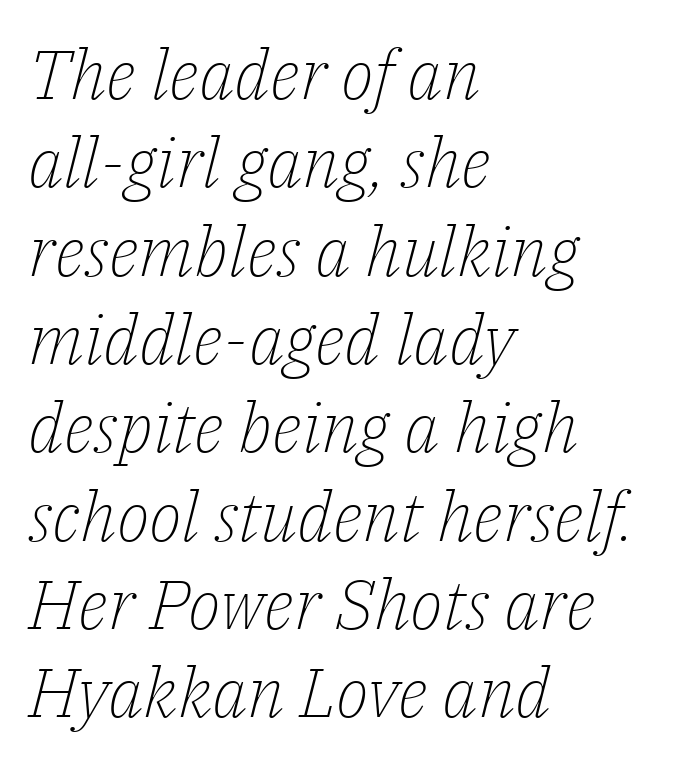
{"serif": "yes", "italic": "yes", "lean": "right", "slant_degrees": 14, "bold": "no", "weight": "light", "width": "normal", "stroke_contrast": "low", "x_height": "medium", "monospaced": "no", "underline": "no", "align": "left", "line_spacing": "normal", "line_spacing_ratio": 1.28, "letter_spacing": "normal", "letter_spacing_em": 0.0, "glyph_px": 69}
